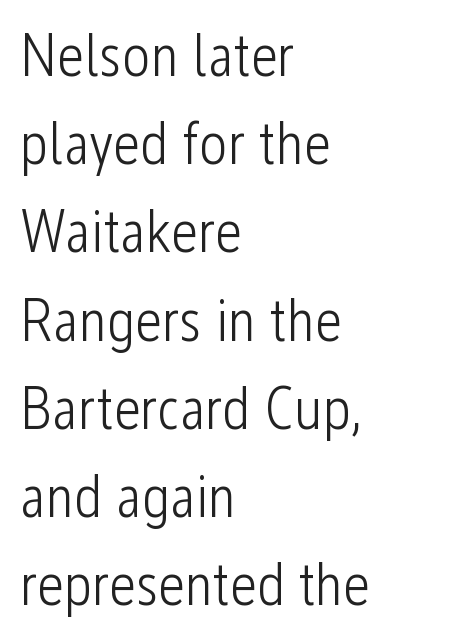
The type family on display is of the sans-serif kind. No extra ink here — the face is not bold. Horizontal bands of white between lines are of average thickness. This rendering features lettering with no underline.
